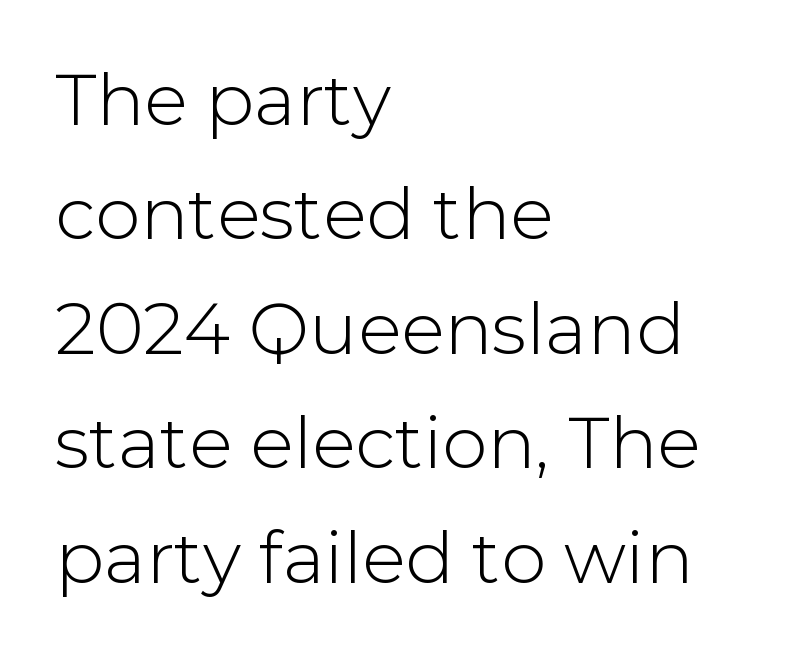
Is this a fixed-width face? No — the glyphs have proportional, varying widths. Between one letter and the next there's only the usual sliver of space. Line starts are locked; line ends wander. No feet cap the strokes, marking this as sans-serif type. No word sits above an underline.
